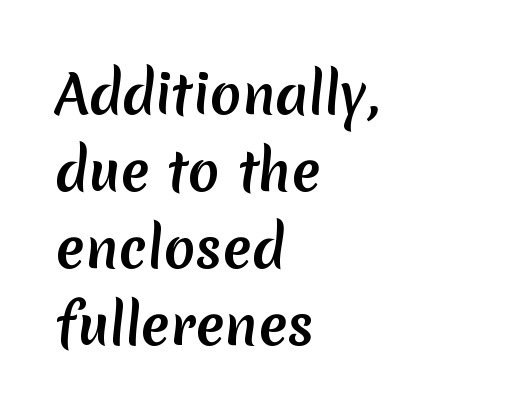
{"serif": "no", "width": "normal", "stroke_contrast": "medium", "x_height": "medium", "monospaced": "no", "underline": "no", "align": "left", "line_spacing": "normal", "line_spacing_ratio": 1.45, "letter_spacing": "normal", "letter_spacing_em": 0.0, "glyph_px": 53}
